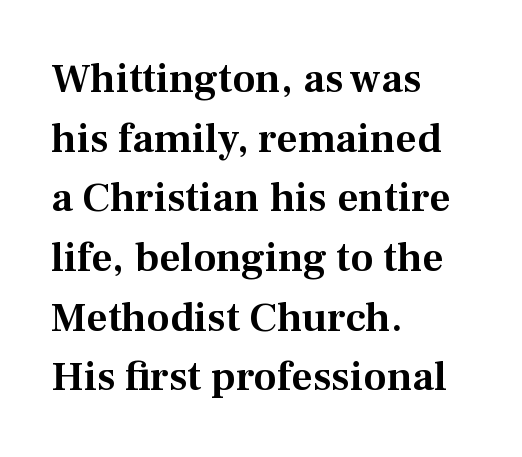
Q: Is the text italic (slanted)? A: No, it is upright.
Q: Is the typeface a serif or a sans-serif typeface? A: Serif.
Q: Is the text underlined? A: No.
Q: How is the paragraph aligned? A: Left-aligned.
Q: Is the spacing between letters normal or unusually wide? A: Normal.
Q: Is the spacing between lines tight, normal or loose? A: Normal.
Q: Width (condensed, normal, or wide)? A: Normal.
Q: Stroke contrast? A: Medium.
Q: x-height? A: Medium.
Q: Monospaced? A: No.
